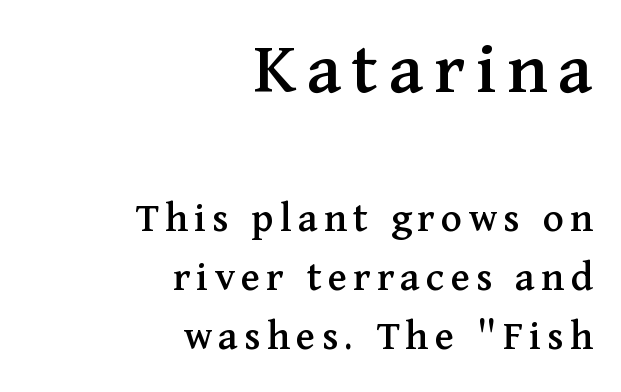
The image shows 77 px serif type, upright; set right-aligned, normal line spacing (1.35x), not underlined; the first (top) block is 1.75x larger; medium stroke contrast and a medium x-height.
